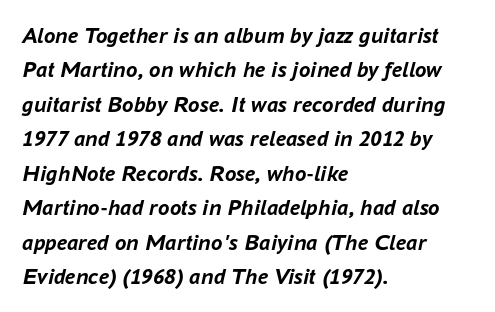
Q: Is the text bold? A: Yes.
Q: Is the text italic (slanted)? A: Yes, it leans right by about 16 degrees.
Q: Is the text underlined? A: No.
Q: How is the paragraph aligned? A: Left-aligned.
Q: Is the spacing between letters normal or unusually wide? A: Normal.
Q: Is the spacing between lines tight, normal or loose? A: Normal.
